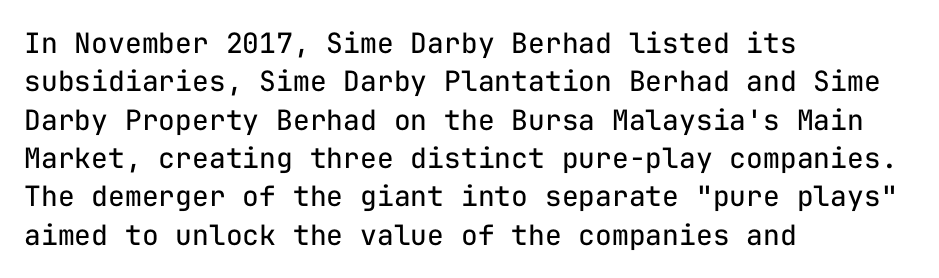
The image shows 28 px regular-weight sans-serif type, upright, monospaced; set left-aligned, normal line spacing (1.37x), normal letter spacing, not underlined; low stroke contrast and a medium x-height.
